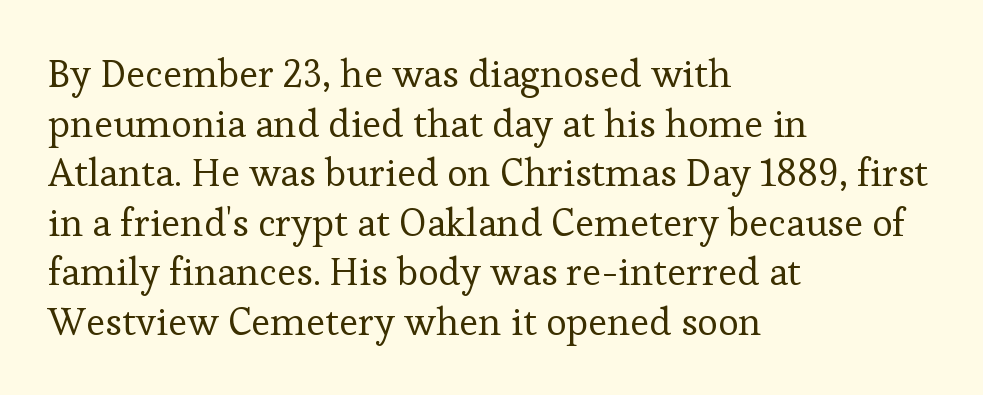
Notice how the passage keeps a crisp vertical edge on the left only. The foot of each line stays bare and open. Does the leading feel generous? No, just average. You could not count columns in this text — the font is proportionally spaced.
